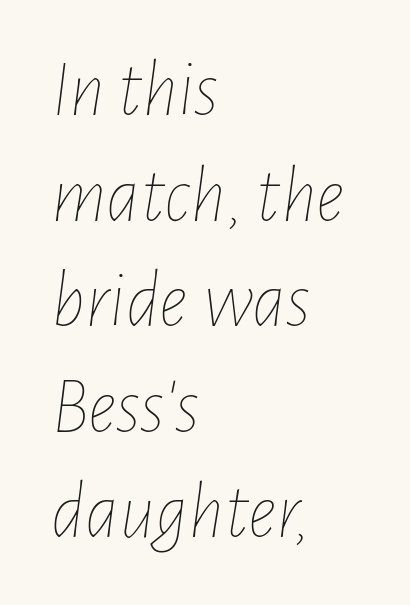
Q: Is the text bold? A: No.
Q: Is the text italic (slanted)? A: Yes, it leans right by about 7 degrees.
Q: Is the text underlined? A: No.
Q: How is the paragraph aligned? A: Left-aligned.
Q: Is the spacing between letters normal or unusually wide? A: Normal.
Q: Is the spacing between lines tight, normal or loose? A: Normal.
Q: Width (condensed, normal, or wide)? A: Condensed.
Q: Stroke contrast? A: Low.
Q: x-height? A: Medium.
Q: Monospaced? A: No.
